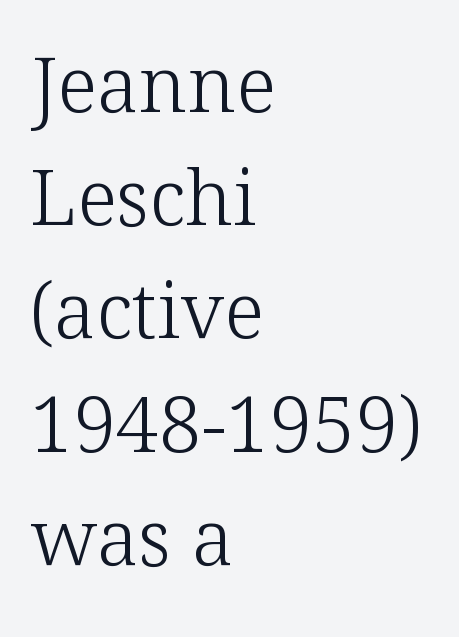
{"serif": "yes", "italic": "no", "bold": "no", "weight": "light", "width": "normal", "stroke_contrast": "low", "x_height": "medium", "monospaced": "no", "underline": "no", "align": "left", "line_spacing": "normal", "line_spacing_ratio": 1.47, "letter_spacing": "normal", "letter_spacing_em": 0.0, "glyph_px": 77}
